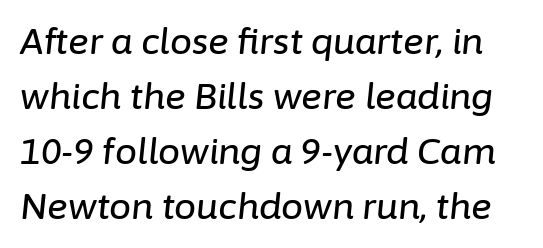
The image shows 35 px text type, italic (leaning right); set normal line spacing (1.57x), normal letter spacing, not underlined; low stroke contrast and a medium x-height.
